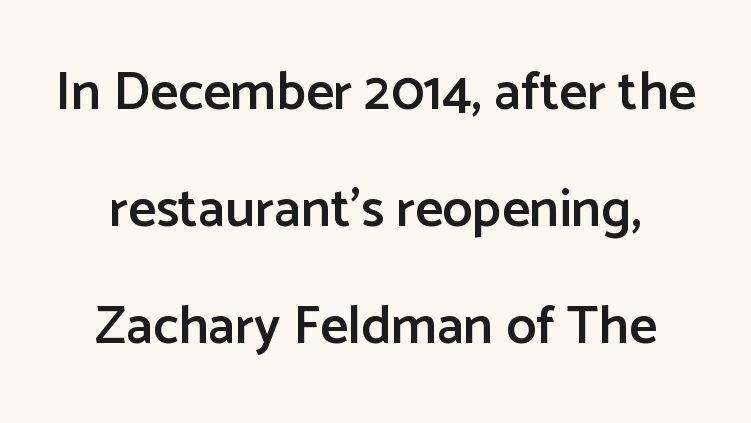
The string is rendered with underlining switched off. Unlike a traditional serif, this face leaves its strokes unadorned. The letters sit at their default tracking, neither squeezed nor spread. The glyphs have the mass of a demibold cut, below bold. Italic? Not at all — the glyphs are vertical. A typesetter would call this proportional, since set widths differ per character.
